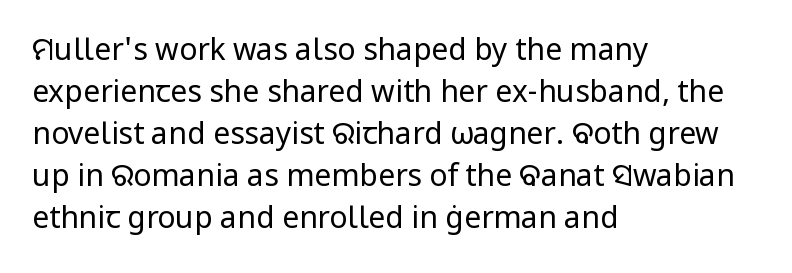
This rendering employs a face without finishing strokes, i.e., a sans-serif. Type without underlining. A typesetter would mark this as roman, not italic. Counters stay open thanks to moderate or lighter strokes. Is this a fixed-width face? No — the glyphs have proportional, varying widths.
